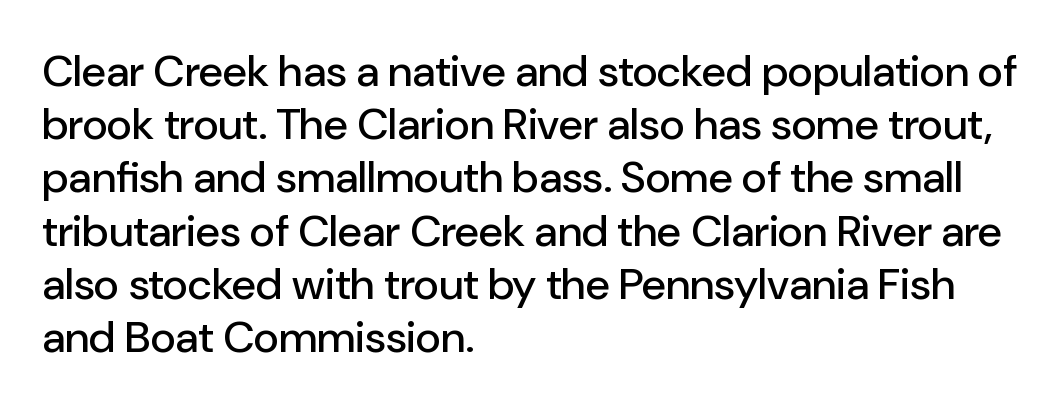
Q: Is the text italic (slanted)? A: No, it is upright.
Q: Is the typeface a serif or a sans-serif typeface? A: Sans-serif.
Q: Is the text underlined? A: No.
Q: How is the paragraph aligned? A: Left-aligned.
Q: Is the spacing between letters normal or unusually wide? A: Normal.
Q: Width (condensed, normal, or wide)? A: Normal.
Q: Stroke contrast? A: Low.
Q: x-height? A: Medium.
Q: Monospaced? A: No.
